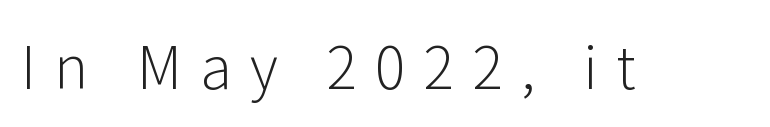
Q: Is the text bold? A: No.
Q: Is the text italic (slanted)? A: No, it is upright.
Q: Is the typeface a serif or a sans-serif typeface? A: Sans-serif.
Q: Is the text underlined? A: No.
Q: Is the spacing between letters normal or unusually wide? A: Unusually wide.
Q: Width (condensed, normal, or wide)? A: Normal.
Q: Stroke contrast? A: Low.
Q: x-height? A: Medium.
Q: Monospaced? A: No.
